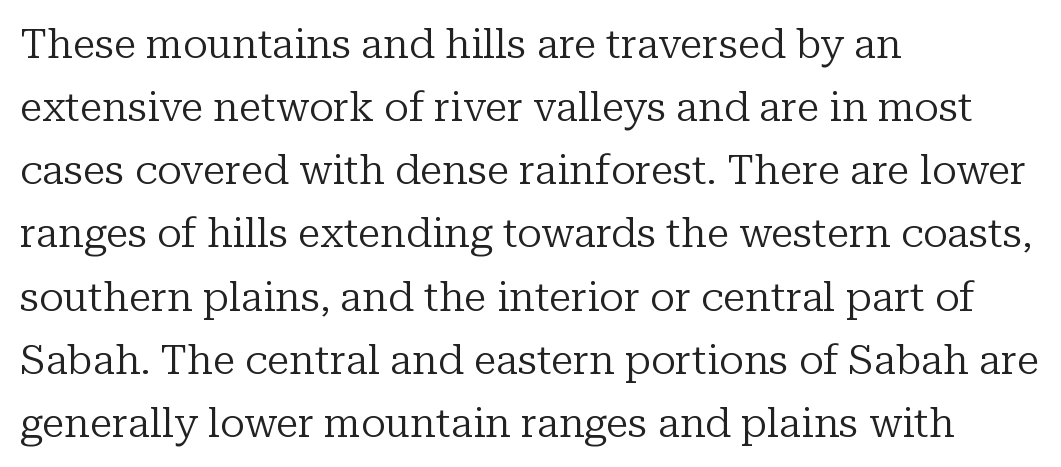
Rows of type keep a routine distance in the vertical direction. The compositor pushed each line to the left boundary. The characters display serif detailing at their extremities. When letters stand straight like this, we call the style roman or upright.
